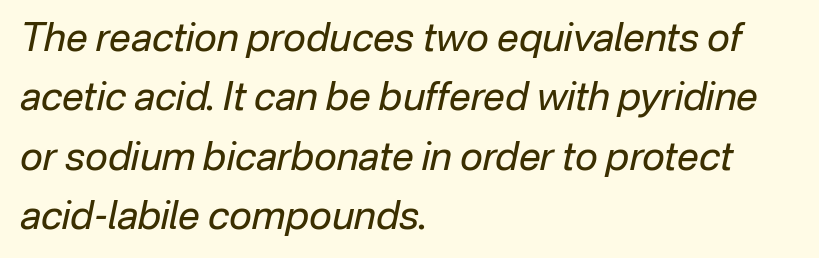
The image shows 39 px regular-weight type, italic (leaning right); set left-aligned, normal line spacing (1.52x), normal letter spacing, not underlined; low stroke contrast and a medium x-height.
